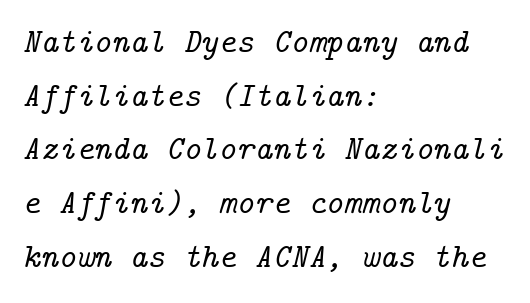
The image shows 34 px serif type, italic (leaning right); set left-aligned, normal line spacing (1.58x), normal letter spacing, not underlined; low stroke contrast and a medium x-height.
